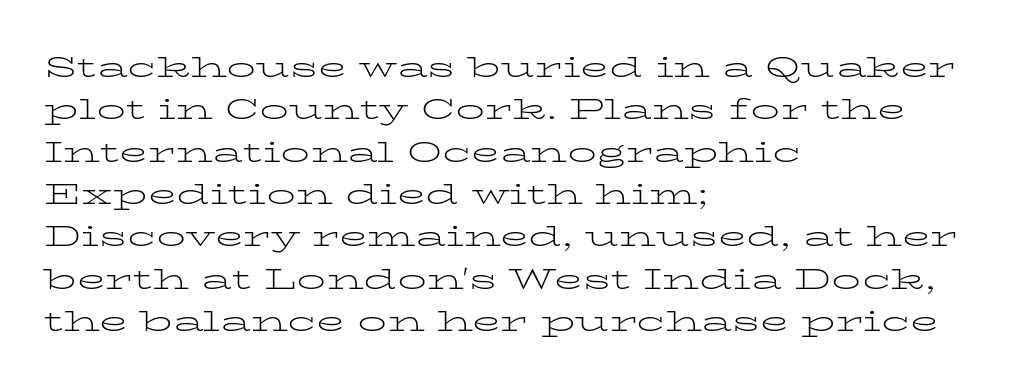
{"serif": "yes", "italic": "no", "bold": "no", "weight": "light", "width": "wide", "stroke_contrast": "low", "x_height": "medium", "monospaced": "no", "underline": "no", "align": "left", "line_spacing": "normal", "line_spacing_ratio": 1.46, "letter_spacing": "normal", "letter_spacing_em": 0.0, "glyph_px": 29}
